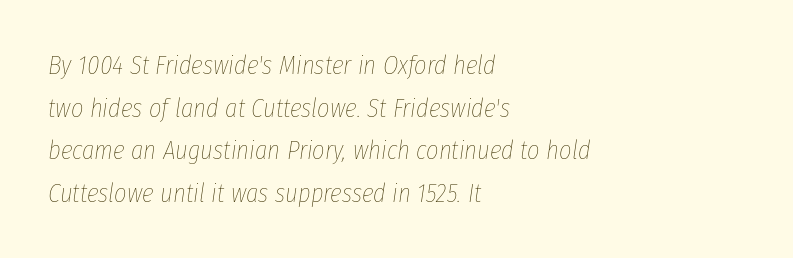
Q: Is the text bold? A: No.
Q: Is the text italic (slanted)? A: Yes, it leans right by about 8 degrees.
Q: Is the text underlined? A: No.
Q: How is the paragraph aligned? A: Left-aligned.
Q: Is the spacing between letters normal or unusually wide? A: Normal.
Q: Is the spacing between lines tight, normal or loose? A: Normal.
